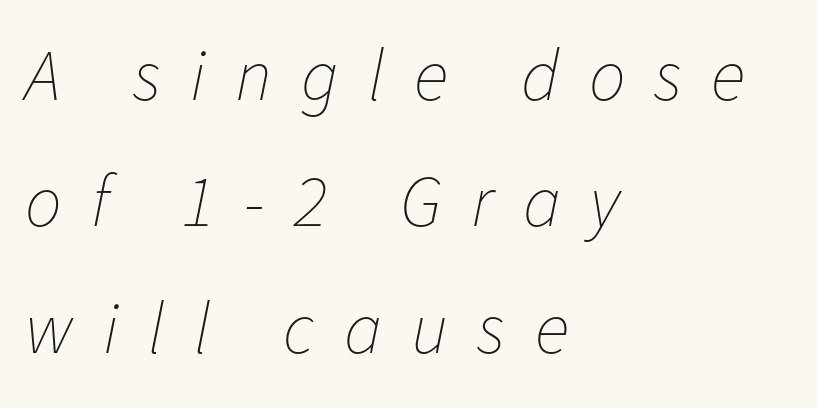
The image shows 73 px thin type, italic (leaning right); set left-aligned, line spacing 1.73x, unusually wide letter spacing (+0.4 em), not underlined; low stroke contrast and a medium x-height.
